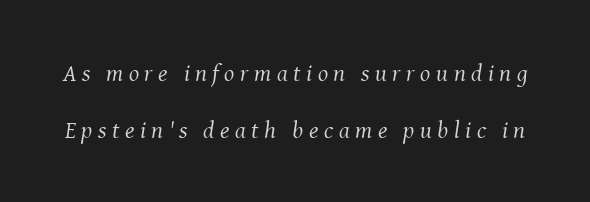
{"italic": "yes", "lean": "right", "slant_degrees": 8, "bold": "no", "underline": "no", "line_spacing": "loose", "line_spacing_ratio": 2.38, "letter_spacing": "wide", "letter_spacing_em": 0.23, "glyph_px": 24}
